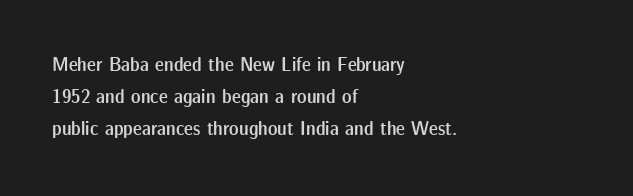
The sample has been set in demibold, a notch under bold. Underlining? Definitely not there. The letters sit at their default tracking, neither squeezed nor spread. Unlike italic type, these characters show no tilt at all. These lines are set flush left with a ragged right edge.
